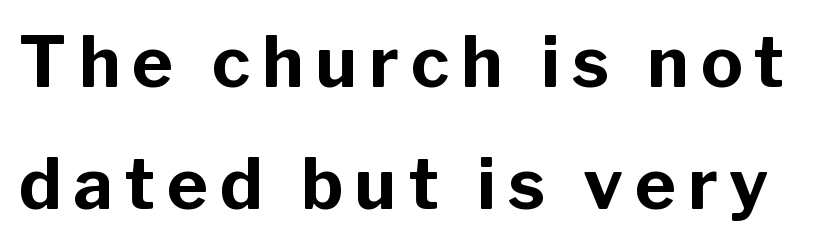
Q: Is the text bold? A: Yes.
Q: Is the text italic (slanted)? A: No, it is upright.
Q: Is the typeface a serif or a sans-serif typeface? A: Sans-serif.
Q: Is the text underlined? A: No.
Q: Width (condensed, normal, or wide)? A: Normal.
Q: Stroke contrast? A: Low.
Q: x-height? A: Medium.
Q: Monospaced? A: No.
